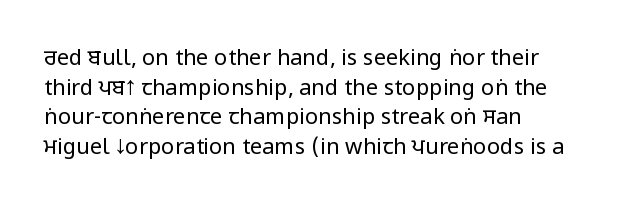
{"italic": "no", "bold": "no", "underline": "no", "align": "left", "line_spacing": "normal", "line_spacing_ratio": 1.35, "letter_spacing": "normal", "letter_spacing_em": 0.0, "glyph_px": 22}
